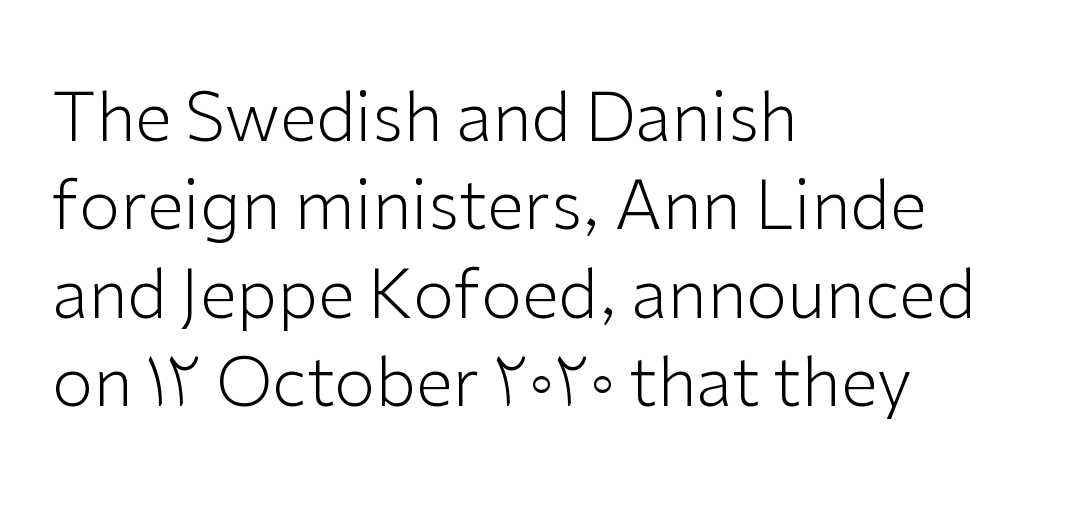
The image shows 67 px light sans-serif type, upright; set left-aligned, normal line spacing (1.32x), normal letter spacing, not underlined; low stroke contrast and a medium x-height.
